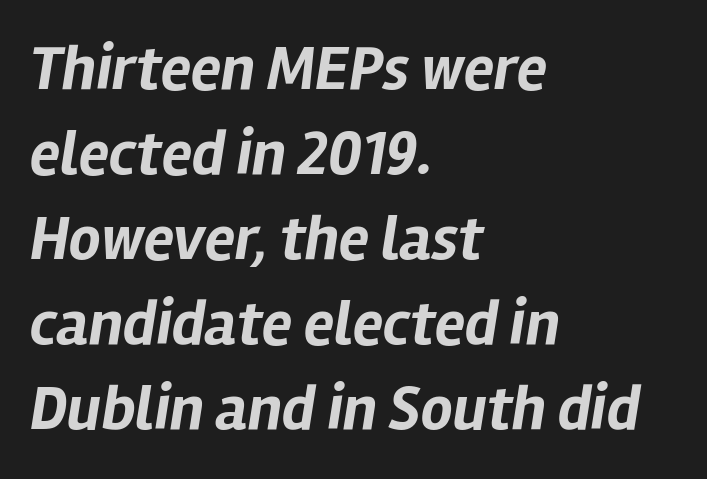
Q: Is the text bold? A: Yes.
Q: Is the text italic (slanted)? A: Yes, it leans right by about 12 degrees.
Q: Is the text underlined? A: No.
Q: How is the paragraph aligned? A: Left-aligned.
Q: Is the spacing between letters normal or unusually wide? A: Normal.
Q: Is the spacing between lines tight, normal or loose? A: Normal.
Q: Width (condensed, normal, or wide)? A: Normal.
Q: Stroke contrast? A: Low.
Q: x-height? A: Medium.
Q: Monospaced? A: No.
